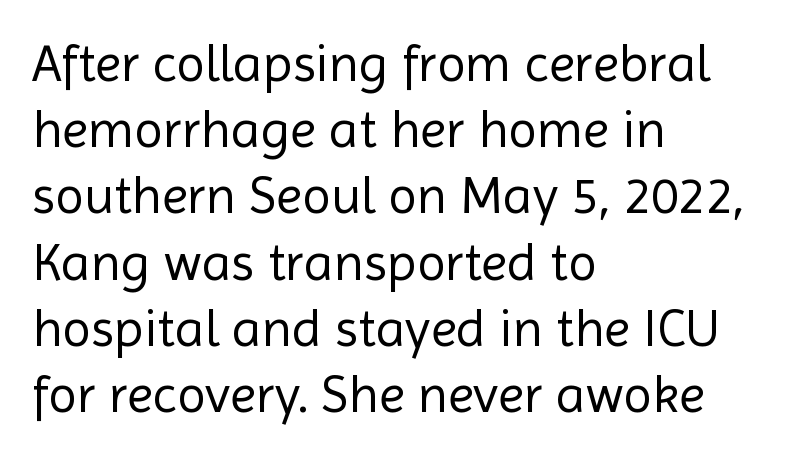
Q: Is the text bold? A: No.
Q: Is the text italic (slanted)? A: No, it is upright.
Q: Is the typeface a serif or a sans-serif typeface? A: Sans-serif.
Q: Is the text underlined? A: No.
Q: How is the paragraph aligned? A: Left-aligned.
Q: Is the spacing between letters normal or unusually wide? A: Normal.
Q: Is the spacing between lines tight, normal or loose? A: Normal.
Q: Width (condensed, normal, or wide)? A: Normal.
Q: x-height? A: Medium.
Q: Monospaced? A: No.
